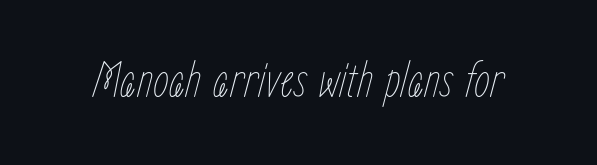
The image shows 51 px thin, condensed type, italic (leaning right); set normal letter spacing, not underlined; low stroke contrast and a medium x-height.
